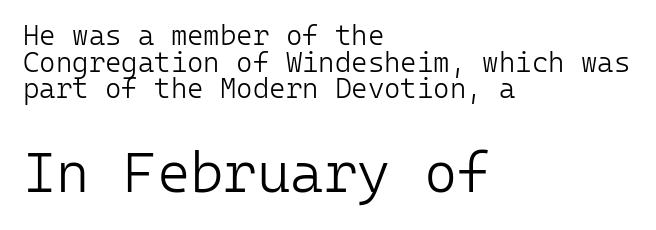
{"serif": "no", "italic": "no", "bold": "no", "weight": "light", "width": "normal", "stroke_contrast": "low", "x_height": "medium", "monospaced": "yes", "underline": "no", "align": "left", "line_spacing": "tight", "line_spacing_ratio": 0.95, "letter_spacing": "normal", "letter_spacing_em": 0.0, "larger_block": "second", "size_ratio": 2.04, "glyph_px": 57}
